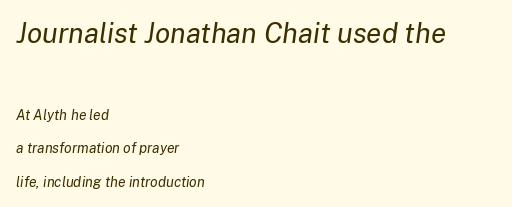
This rendering features lettering with no underline. Spacing between characters is what you'd get straight out of the box. The lines are quadded left. Typesetter's note — upper block bumped up in size, lower block left smaller. Vertical spacing — loose.
